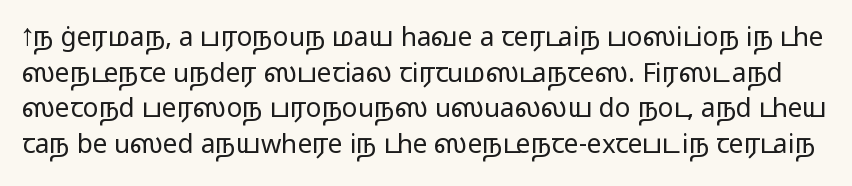
Stems and bowls with no extra thickness — not bold. These lines sit exactly where default settings would place them. Is the letter spacing exaggerated? No — it looks like the ordinary default. Rendered with straight, roman letterforms. The zone under the glyphs is completely vacant.
